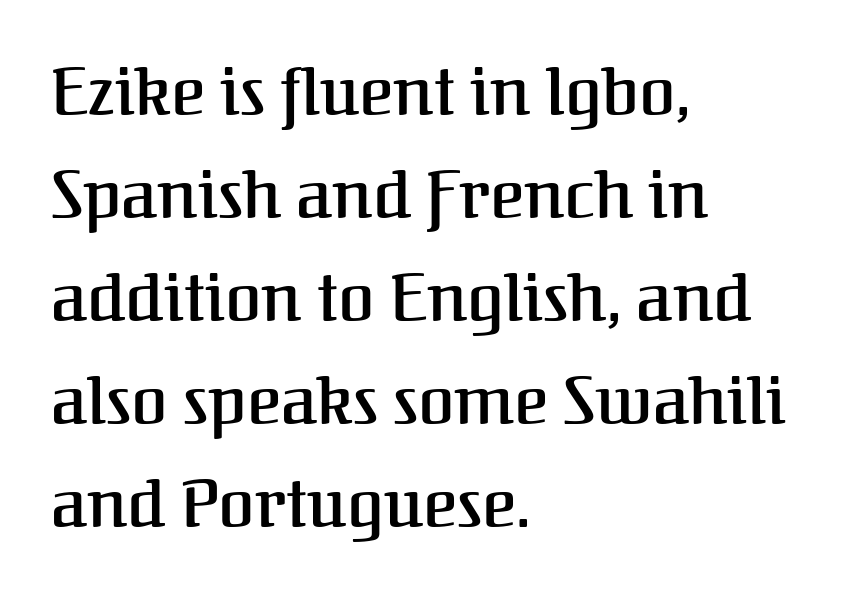
{"serif": "yes", "italic": "no", "width": "normal", "stroke_contrast": "medium", "x_height": "medium", "monospaced": "no", "underline": "no", "align": "left", "line_spacing": "normal", "line_spacing_ratio": 1.56, "letter_spacing": "normal", "letter_spacing_em": 0.0, "glyph_px": 66}
